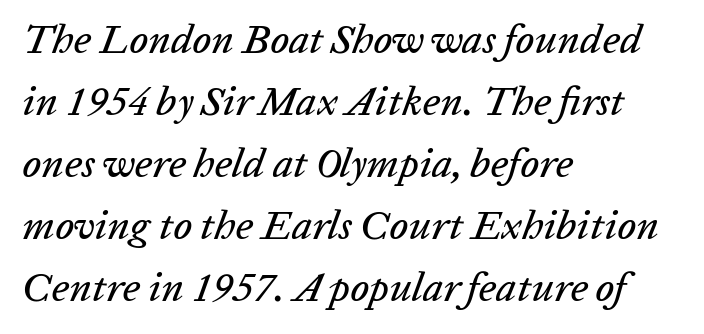
The letters advance in unequal steps, a hallmark of proportional type. The rag falls on the right side of this text block. This is oblique type, the kind used for emphasis or titles. What stands out about the letter spacing? Nothing — it is the standard amount.
